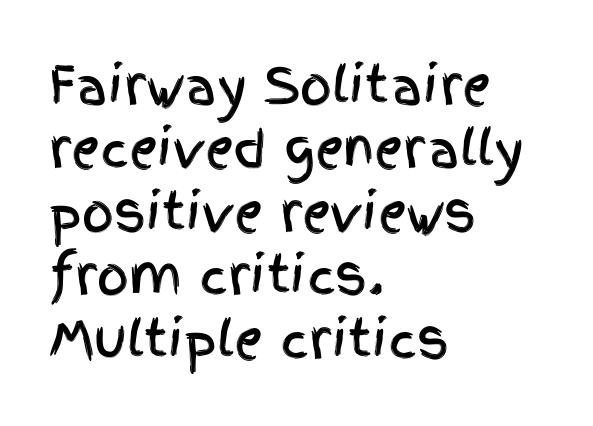
Type style note: lacks serifs. The space beneath each line is pristine and unruled. A typesetter would call this zero additional tracking. A roman cut, with each character standing at attention. Line starts are locked; line ends wander.
